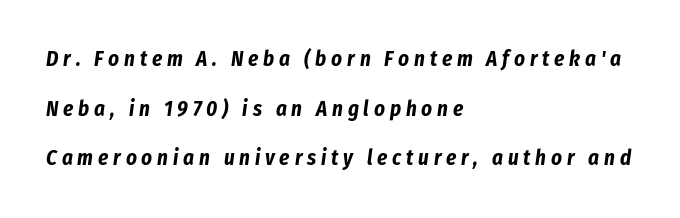
Q: Is the text bold? A: Yes.
Q: Is the text italic (slanted)? A: Yes, it leans right by about 8 degrees.
Q: Is the text underlined? A: No.
Q: How is the paragraph aligned? A: Left-aligned.
Q: Is the spacing between letters normal or unusually wide? A: Unusually wide.
Q: Is the spacing between lines tight, normal or loose? A: Loose.
